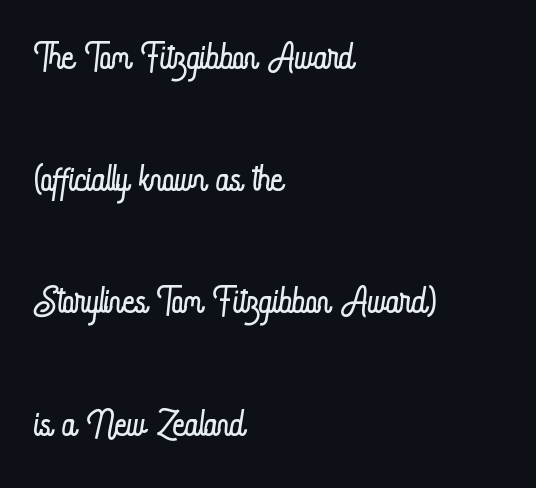
Regarding leading, the lines here are spaced well apart. Where is the straight margin? On the left. Stroke thickness stays within the range of a standard reading face or lighter. Is this a fixed-width face? No — the glyphs have proportional, varying widths. Letter spacing: default.
